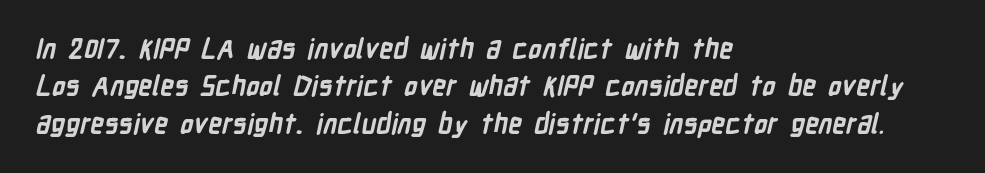
{"bold": "yes", "underline": "no", "align": "left", "line_spacing": "normal", "line_spacing_ratio": 1.38, "letter_spacing": "normal", "letter_spacing_em": 0.0, "glyph_px": 27}
